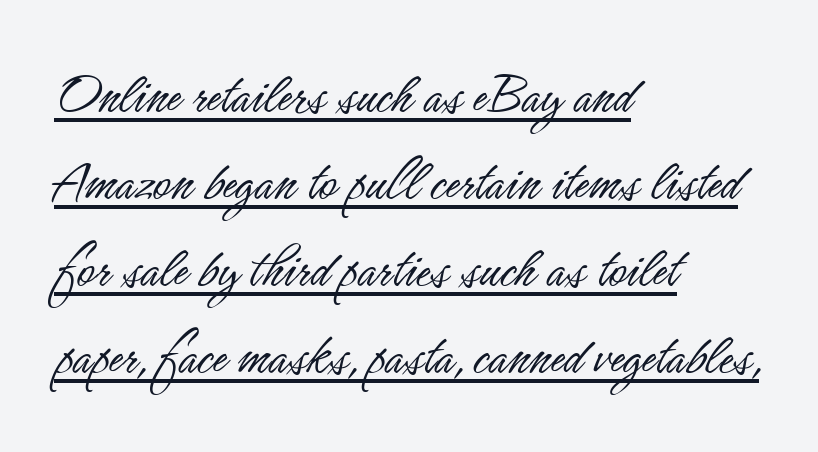
The image shows 60 px light, condensed sans-serif type; set left-aligned, normal line spacing (1.45x), normal letter spacing, underlined; low stroke contrast and a small x-height.
